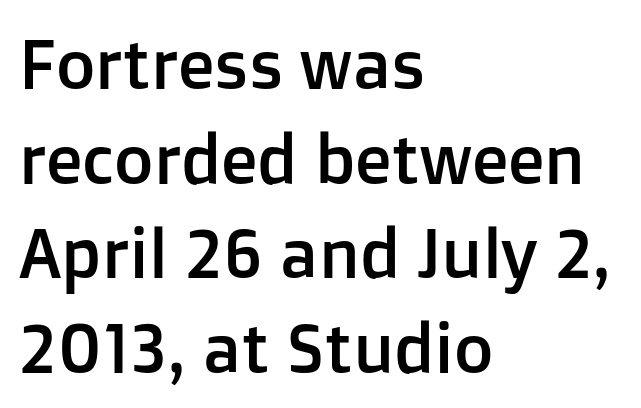
Q: Is the text italic (slanted)? A: No, it is upright.
Q: Is the typeface a serif or a sans-serif typeface? A: Sans-serif.
Q: Is the text underlined? A: No.
Q: How is the paragraph aligned? A: Left-aligned.
Q: Is the spacing between letters normal or unusually wide? A: Normal.
Q: Is the spacing between lines tight, normal or loose? A: Normal.
Q: Width (condensed, normal, or wide)? A: Normal.
Q: Stroke contrast? A: Low.
Q: x-height? A: Medium.
Q: Monospaced? A: No.
